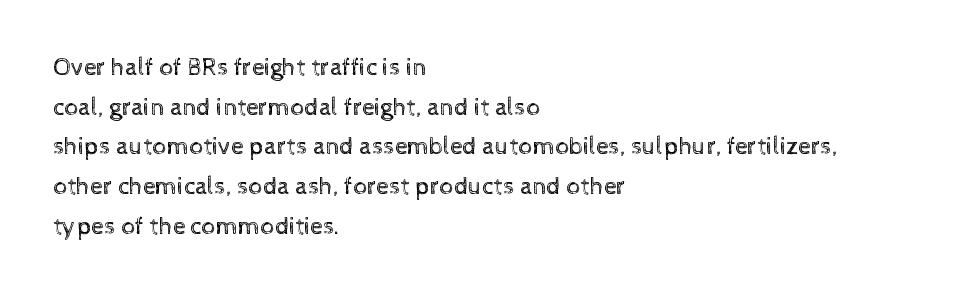
The image shows 25 px text type, upright; set left-aligned, normal line spacing (1.59x), normal letter spacing, not underlined.
